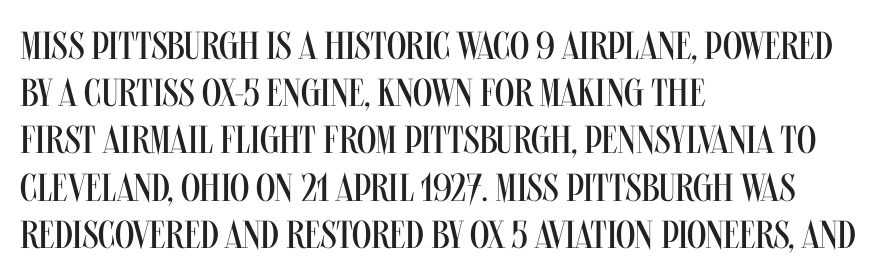
{"serif": "no", "italic": "no", "bold": "no", "weight": "regular", "width": "condensed", "stroke_contrast": "medium", "x_height": "large", "monospaced": "no", "underline": "no", "align": "left", "line_spacing_ratio": 1.21, "letter_spacing": "normal", "letter_spacing_em": 0.0, "glyph_px": 39}
